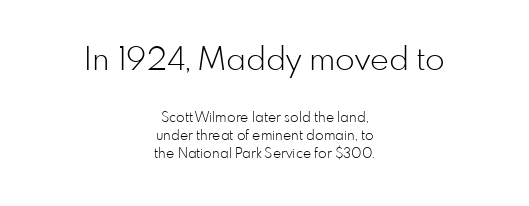
Of the two passages, the one on top uses the larger point size. The weight tops out at a normal text grade. The face used here is a sans, in the tradition of grotesques and geometrics. Vertically, the passage feels balanced, rows spaced as you'd expect. Here the designer chose a conventional face with non-uniform glyph widths. Default kerning and tracking; the words read as compact shapes.
